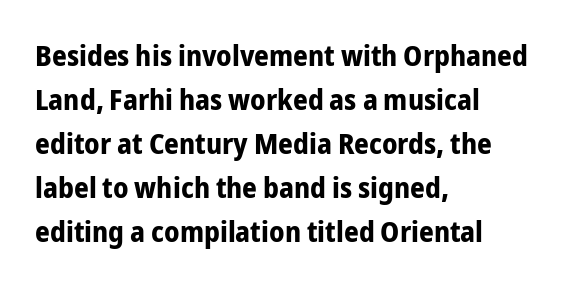
The image shows 29 px bold, condensed sans-serif type, upright; set left-aligned, normal line spacing (1.52x), normal letter spacing, not underlined; low stroke contrast and a medium x-height.
